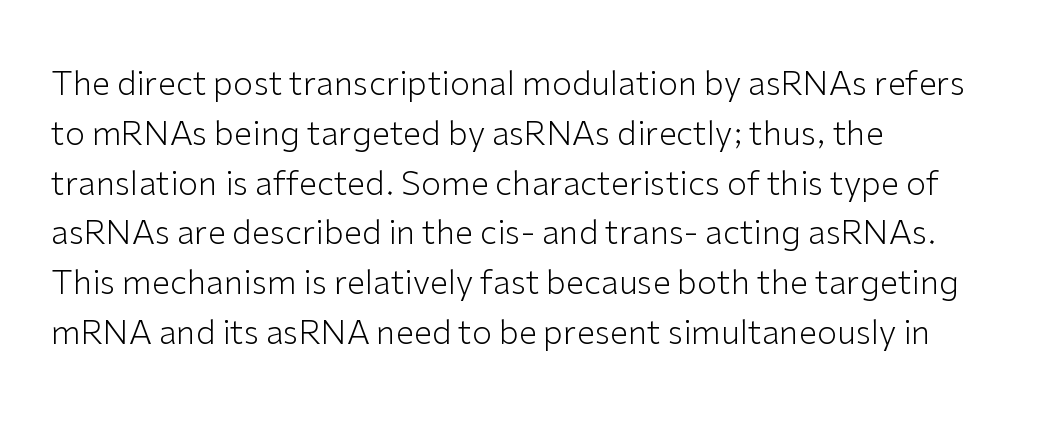
Just letters on the line, the space beneath them empty. Left-aligned paragraph, ragged on the right. No italicization has been applied; the sample stays upright. This sample uses a sans-serif face. Heaviness? Minimal to ordinary, like unemphasized prose.
